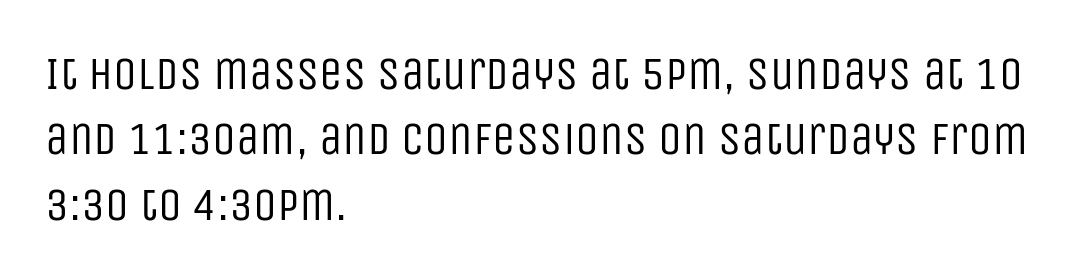
{"serif": "no", "italic": "no", "bold": "no", "weight": "regular", "width": "condensed", "stroke_contrast": "low", "x_height": "large", "monospaced": "no", "underline": "no", "align": "left", "line_spacing": "normal", "line_spacing_ratio": 1.39, "letter_spacing": "normal", "letter_spacing_em": 0.0, "glyph_px": 47}
